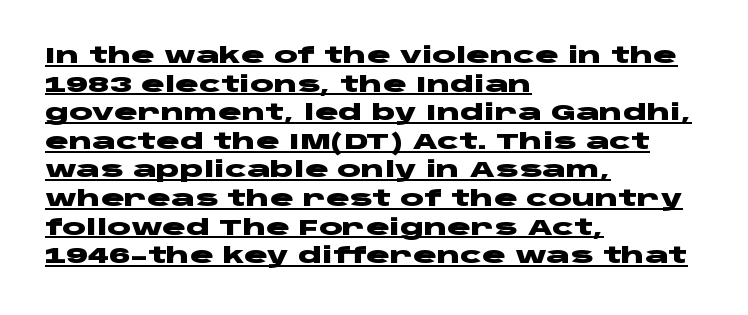
The image shows 22 px bold type, upright; set left-aligned, normal line spacing (1.3x), normal letter spacing, underlined.
